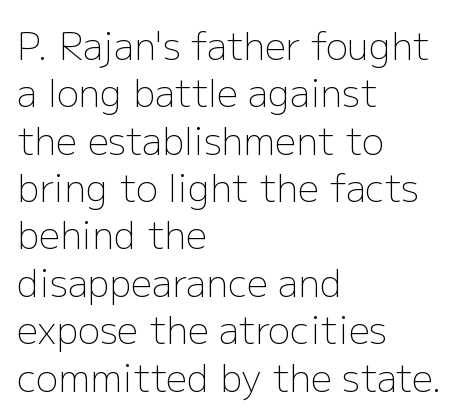
Horizontal alignment here is leftward, the default for most running prose. Is the type heavy? It reads as light-to-regular instead. Does the leading feel generous? No, just average. Do the characters align in a grid? No, the font is proportional. This sample uses plain, unmodified letter spacing.
